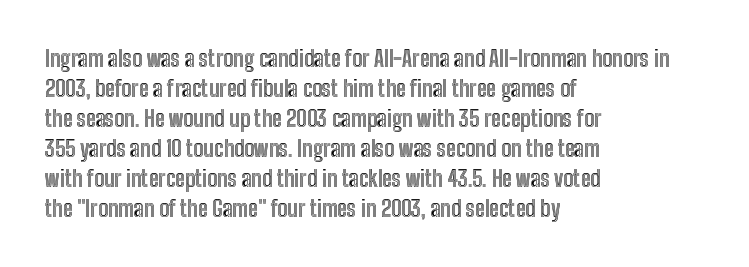
{"italic": "no", "underline": "no", "align": "left", "line_spacing": "normal", "line_spacing_ratio": 1.36, "letter_spacing": "normal", "letter_spacing_em": 0.0, "glyph_px": 22}
